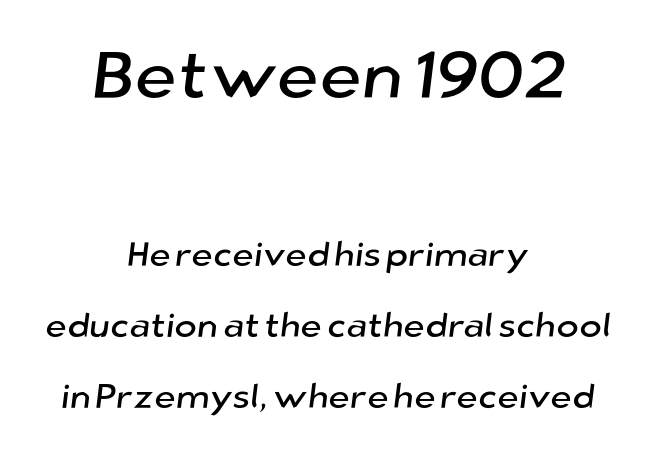
The horizontal fit of the characters is conventional and even. A clean baseline with only descenders dipping below it. Note: no serifs on the glyphs. The line-height multiplier appears high, well above default. Spacing verdict: proportional, widths tailored to each character. Bigger letters appear in the top chunk; the bottom chunk is reduced.
